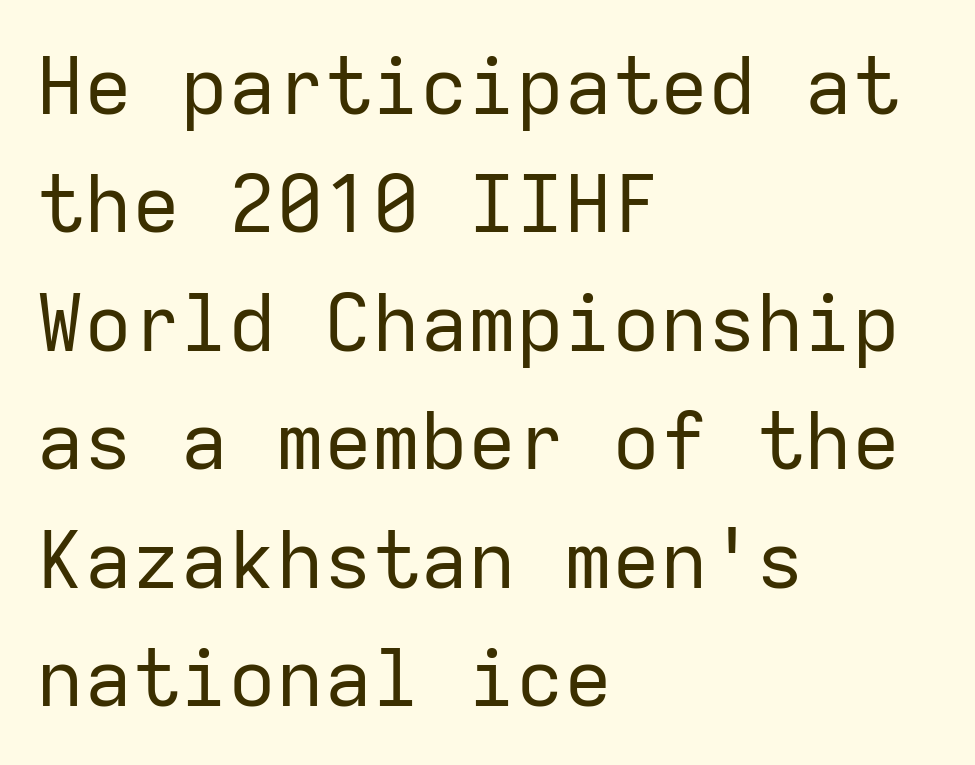
{"serif": "no", "italic": "no", "bold": "no", "weight": "regular", "width": "normal", "stroke_contrast": "low", "x_height": "medium", "monospaced": "yes", "underline": "no", "align": "left", "line_spacing": "normal", "line_spacing_ratio": 1.48, "letter_spacing": "normal", "letter_spacing_em": 0.0, "glyph_px": 80}
